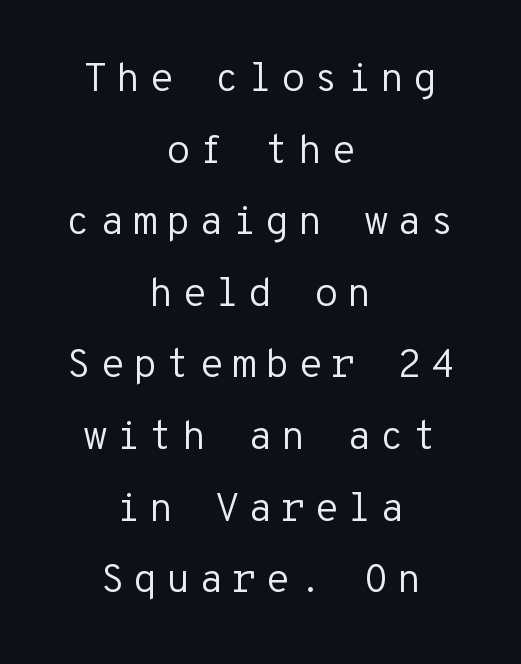
Ink coverage per letter is moderate at most. Here the glyphs are tracked loosely, breaking word shapes into spaced letters. Ordinary non-slanted type is in use. Are there feet on the stems? There aren't — it's a sans. This rendering features lettering with no underline. Is the block centered? Yes — each line is placed symmetrically about the middle.
